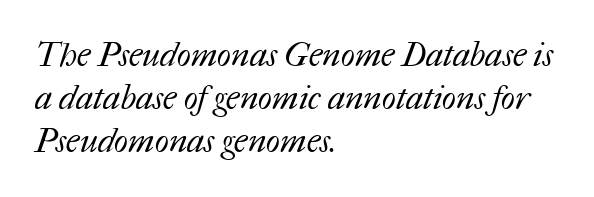
{"bold": "no", "weight": "regular", "width": "normal", "stroke_contrast": "medium", "x_height": "medium", "monospaced": "no", "underline": "no", "align": "left", "line_spacing": "normal", "line_spacing_ratio": 1.31, "letter_spacing": "normal", "letter_spacing_em": 0.0, "glyph_px": 33}
